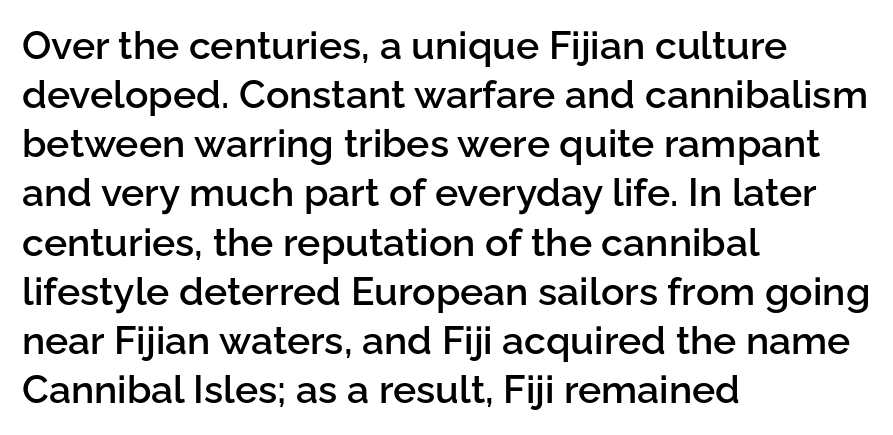
The specimen reads as upright at a glance. Regular leading. Left-aligned paragraph, ragged on the right. Typesetter's note: demi weight, one step under bold. Classification — sans serif. Students, note that the glyphs here touch the page at normal intervals.
